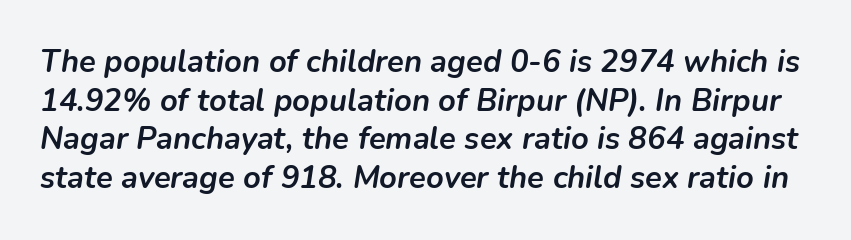
The image shows 31 px semibold type, italic (leaning right); set normal line spacing (1.25x), normal letter spacing, not underlined; low stroke contrast and a medium x-height.
